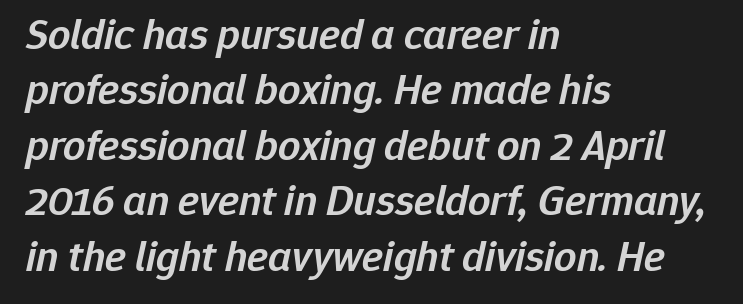
Compared with an ordinary text face, these strokes are moderately heavier — a semibold. The letters advance in unequal steps, a hallmark of proportional type. The whole block is typeset with a tilt. Only glyphs here, with clear space below each row.
